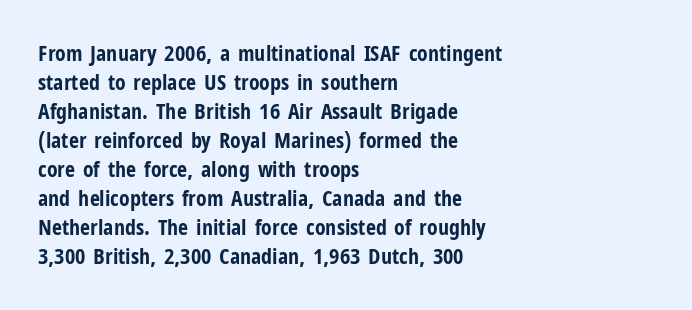
{"italic": "no", "bold": "yes", "underline": "no", "align": "left", "line_spacing": "normal", "line_spacing_ratio": 1.32, "letter_spacing": "normal", "letter_spacing_em": 0.0, "glyph_px": 22}
